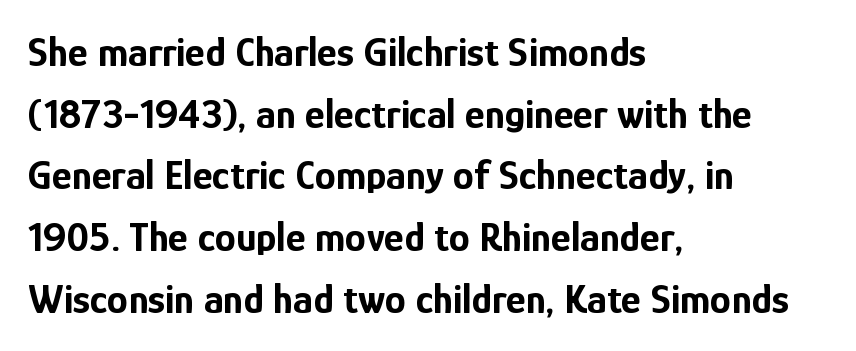
The image shows 42 px bold, condensed sans-serif type, upright; set left-aligned, normal line spacing (1.47x), normal letter spacing, not underlined; low stroke contrast and a medium x-height.
